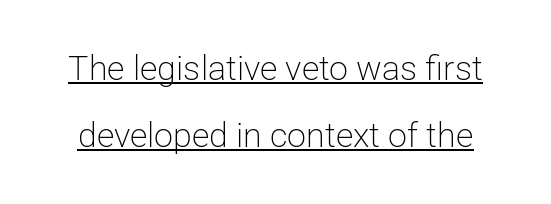
Stroke mass is kept to a normal reading level or below. The rendering shows plain stroke endings on the letterforms — a sans-serif design. The font's upright variant was chosen for this text. Does extra space separate the letters? No, they use regular spacing. Here the designer chose a conventional face with non-uniform glyph widths. A typographer would call this underscored text.
